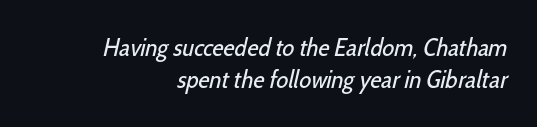
Q: Is the text bold? A: No.
Q: Is the text underlined? A: No.
Q: How is the paragraph aligned? A: Right-aligned.
Q: Is the spacing between letters normal or unusually wide? A: Normal.
Q: Is the spacing between lines tight, normal or loose? A: Normal.
